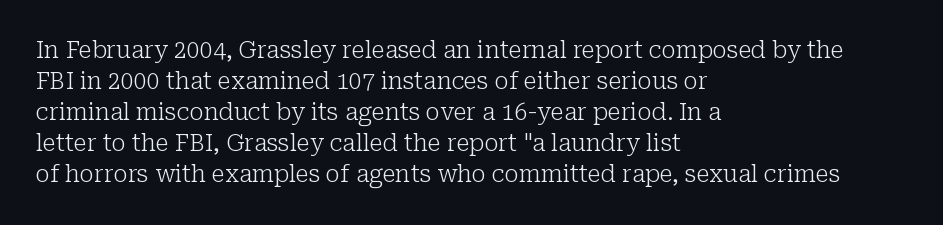
The image shows 23 px text type, upright; set left-aligned, normal line spacing (1.35x), normal letter spacing, not underlined.
